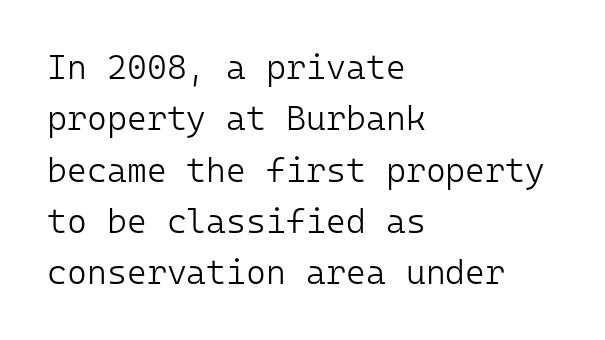
The image shows 34 px light sans-serif type, upright, monospaced; set left-aligned, normal line spacing (1.51x), normal letter spacing, not underlined; low stroke contrast and a medium x-height.
